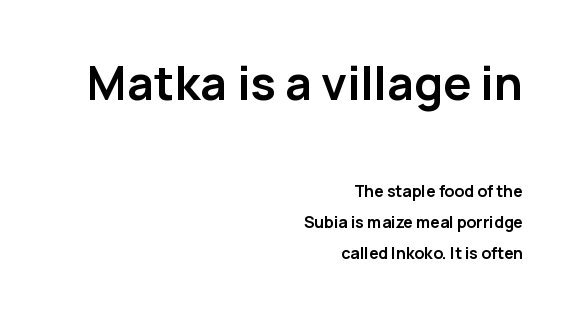
Serif or sans? Sans — the stroke terminals are bare. The typesetter chose a ragged-left arrangement here. Thick stems and heavy bowls — unmistakably bold. Proportional: the letters do not fall into vertical columns. The axis of the letterforms is exactly vertical. The initial chunk of copy outweighs the following chunk in type size.
